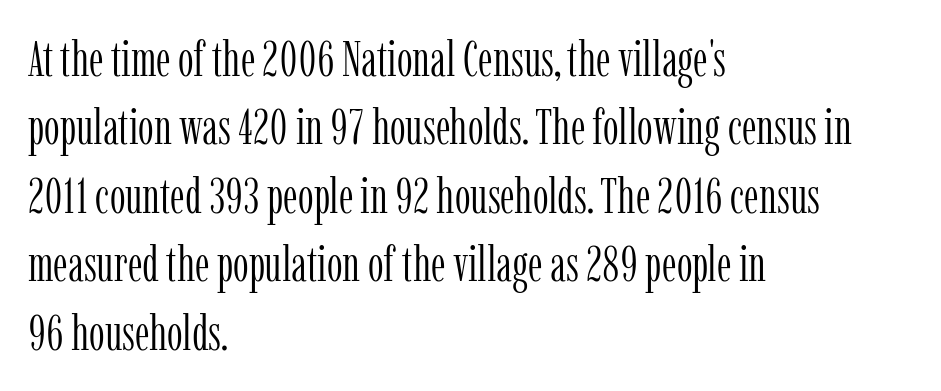
The image shows 50 px light, condensed serif type, upright; set left-aligned, normal line spacing (1.37x), normal letter spacing, not underlined; low stroke contrast and a medium x-height.
